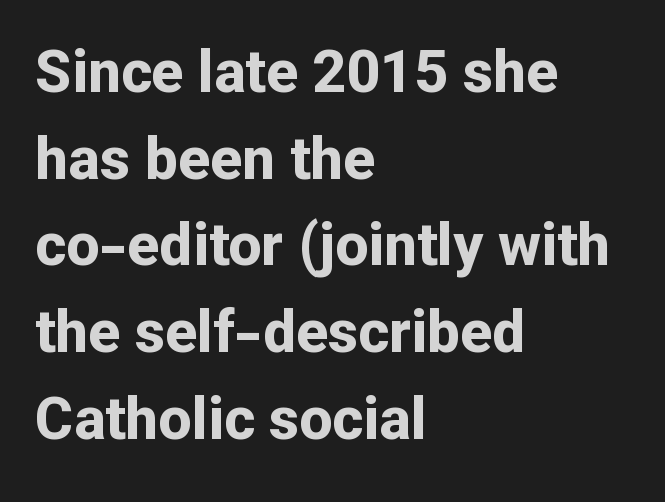
Q: Is the text bold? A: Yes.
Q: Is the text italic (slanted)? A: No, it is upright.
Q: Is the typeface a serif or a sans-serif typeface? A: Sans-serif.
Q: Is the text underlined? A: No.
Q: How is the paragraph aligned? A: Left-aligned.
Q: Is the spacing between letters normal or unusually wide? A: Normal.
Q: Is the spacing between lines tight, normal or loose? A: Normal.
Q: Width (condensed, normal, or wide)? A: Normal.
Q: Stroke contrast? A: Low.
Q: x-height? A: Medium.
Q: Monospaced? A: No.
